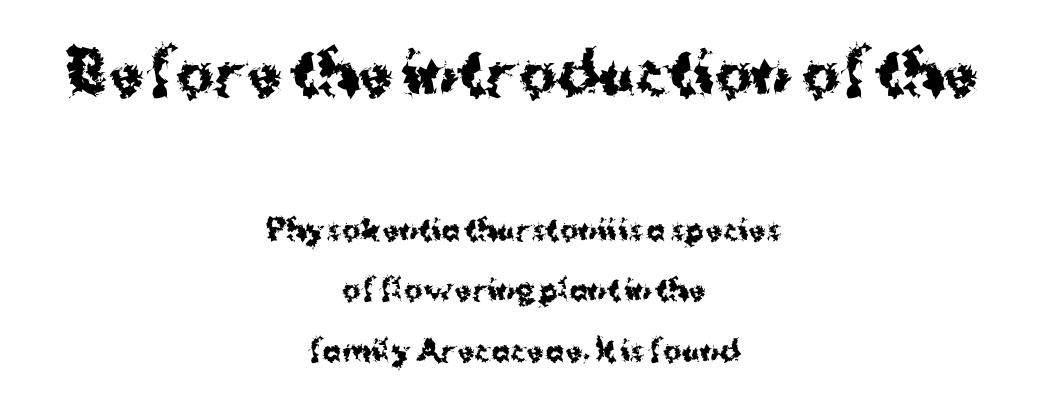
{"serif": "no", "italic": "no", "bold": "yes", "weight": "bold", "width": "normal", "stroke_contrast": "medium", "x_height": "medium", "monospaced": "no", "underline": "no", "align": "center", "line_spacing": "loose", "line_spacing_ratio": 2.15, "letter_spacing": "normal", "letter_spacing_em": 0.0, "larger_block": "first", "size_ratio": 2.04, "glyph_px": 57}
